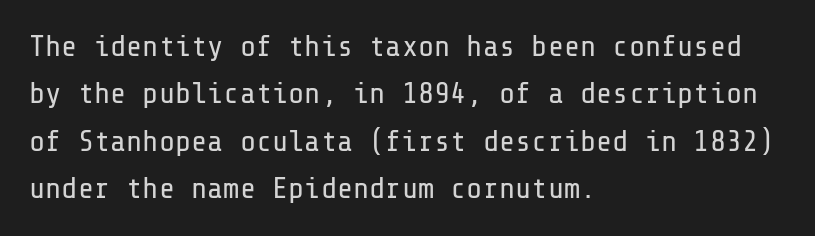
The strokes carry an ordinary text weight at most. Short note: letters normally spaced. Notice how the stems are strictly vertical — no italics here. This is sans-serif lettering, the kind often seen on screens and signage. These lines sit exactly where default settings would place them. Line beginnings align vertically; line endings do not.
